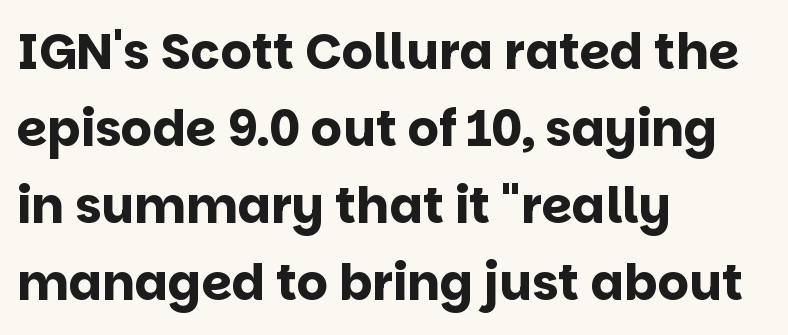
Q: Is the text bold? A: Yes.
Q: Is the text italic (slanted)? A: No, it is upright.
Q: Is the typeface a serif or a sans-serif typeface? A: Sans-serif.
Q: Is the text underlined? A: No.
Q: How is the paragraph aligned? A: Left-aligned.
Q: Is the spacing between letters normal or unusually wide? A: Normal.
Q: Is the spacing between lines tight, normal or loose? A: Normal.
Q: Width (condensed, normal, or wide)? A: Normal.
Q: Stroke contrast? A: Low.
Q: x-height? A: Large.
Q: Monospaced? A: No.
